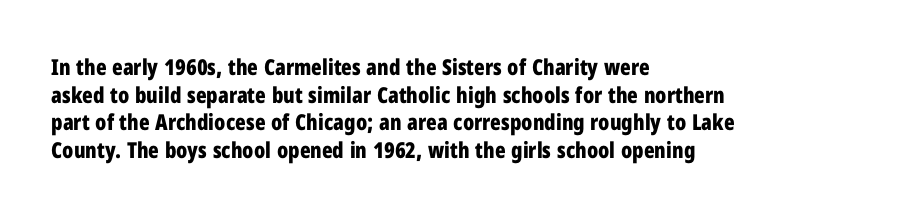
The image shows 22 px bold type, upright; set left-aligned, normal line spacing (1.26x), normal letter spacing, not underlined.
